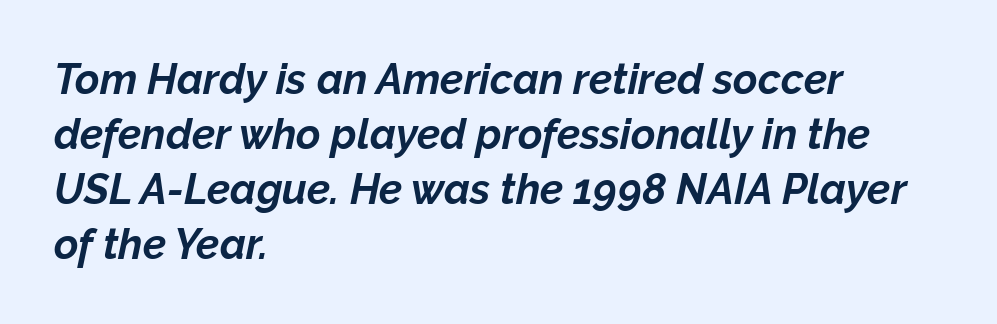
{"italic": "yes", "lean": "right", "slant_degrees": 12, "bold": "yes", "weight": "bold", "width": "normal", "stroke_contrast": "low", "x_height": "medium", "monospaced": "no", "underline": "no", "align": "left", "line_spacing": "normal", "line_spacing_ratio": 1.31, "letter_spacing": "normal", "letter_spacing_em": 0.0, "glyph_px": 42}
